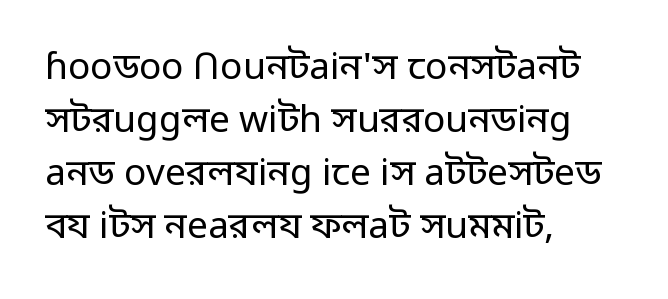
The image shows 37 px regular-weight sans-serif type, upright; set left-aligned, normal line spacing (1.43x), normal letter spacing, not underlined; low stroke contrast and a medium x-height.
